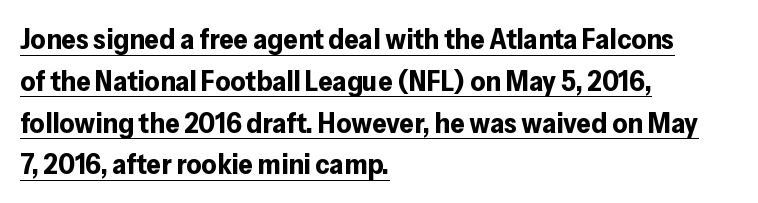
The image shows 29 px bold sans-serif type, upright; set left-aligned, normal line spacing (1.44x), normal letter spacing, underlined; low stroke contrast and a medium x-height.
